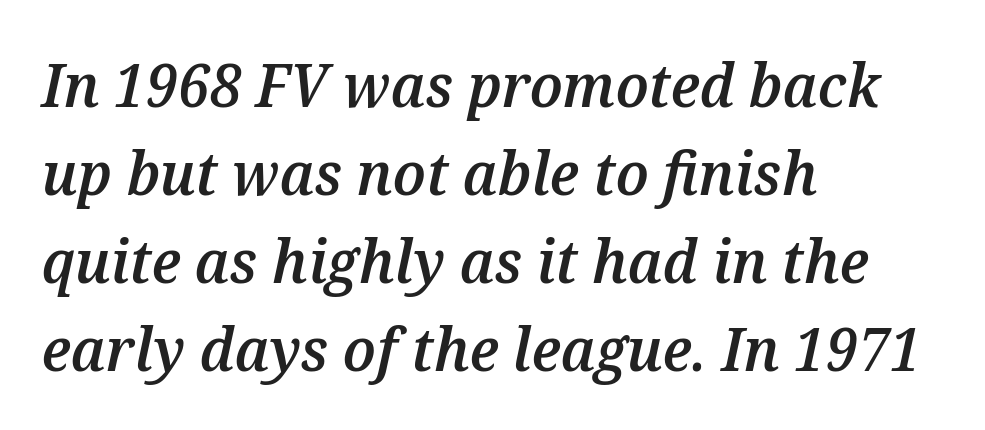
{"italic": "yes", "lean": "right", "slant_degrees": 12, "bold": "semi", "weight": "semibold", "width": "normal", "stroke_contrast": "medium", "x_height": "medium", "monospaced": "no", "underline": "no", "align": "left", "line_spacing": "normal", "line_spacing_ratio": 1.44, "letter_spacing": "normal", "letter_spacing_em": 0.0, "glyph_px": 61}
